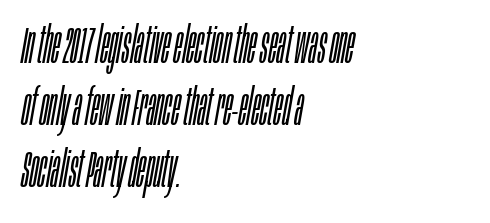
Q: Is the text bold? A: No.
Q: Is the text italic (slanted)? A: Yes, it leans right by about 10 degrees.
Q: Is the text underlined? A: No.
Q: How is the paragraph aligned? A: Left-aligned.
Q: Is the spacing between letters normal or unusually wide? A: Normal.
Q: Width (condensed, normal, or wide)? A: Condensed.
Q: Stroke contrast? A: Low.
Q: x-height? A: Large.
Q: Monospaced? A: No.
